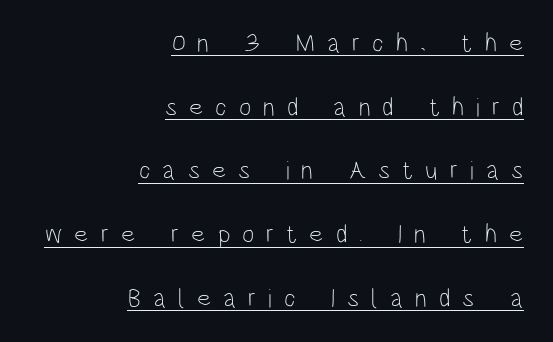
Designer's note — italics off, roman on. Heft: none added — not bold. The setting favours the right margin, as signatures and pull-quotes sometimes do. In terms of letterspacing, this is a distinctly airy, spread setting. The typesetter has applied underlining to the passage shown. Successive baselines arrive slowly, with a big drop between each.
